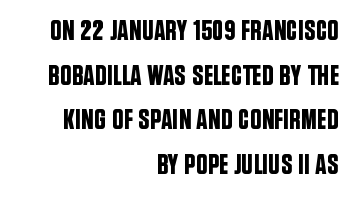
Is this a fixed-width face? No — the glyphs have proportional, varying widths. Designer's note — italics off, roman on. What kind of face is this? One without serifs — a sans. The line-height multiplier appears to be the usual default. Check the space under the baseline: it is left empty.
